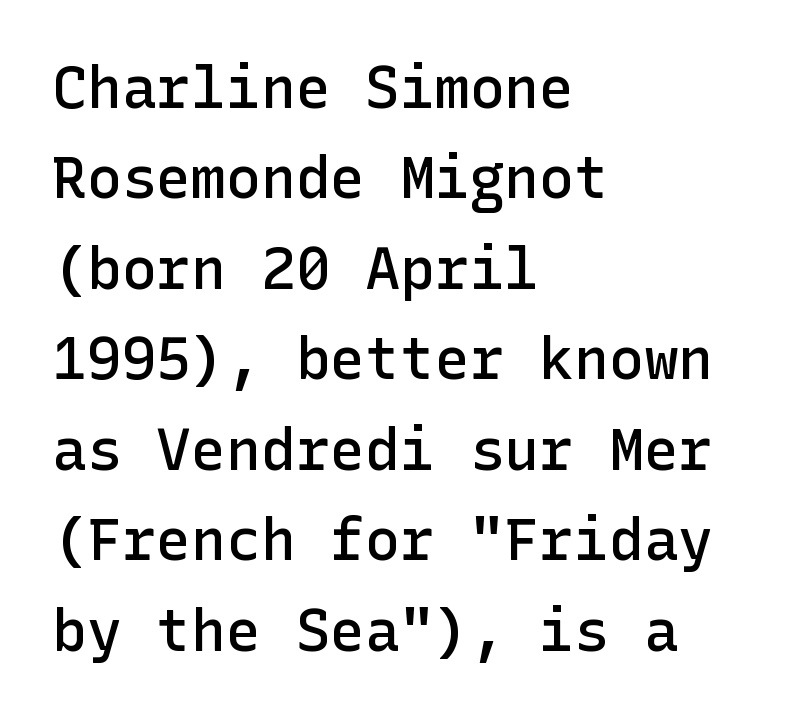
Style check: upright. Check under the words: just untouched page. The designer left line spacing at the default. Here the glyphs are tracked normally, forming tight word shapes. One-word summary of the alignment: left.
